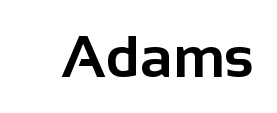
Q: Is the text bold? A: Yes.
Q: Is the text italic (slanted)? A: No, it is upright.
Q: Is the typeface a serif or a sans-serif typeface? A: Sans-serif.
Q: Is the text underlined? A: No.
Q: Is the spacing between letters normal or unusually wide? A: Normal.
Q: Width (condensed, normal, or wide)? A: Normal.
Q: Stroke contrast? A: Low.
Q: x-height? A: Medium.
Q: Monospaced? A: No.
